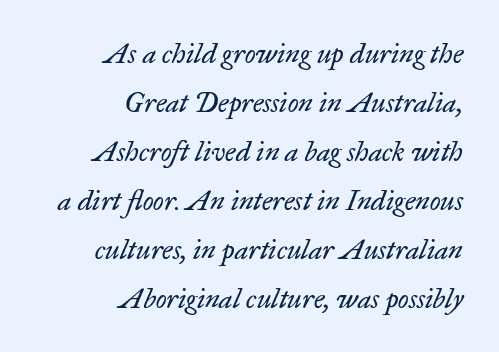
Q: Is the text bold? A: No.
Q: Is the text italic (slanted)? A: Yes, it leans right by about 17 degrees.
Q: Is the typeface a serif or a sans-serif typeface? A: Serif.
Q: Is the text underlined? A: No.
Q: How is the paragraph aligned? A: Right-aligned.
Q: Is the spacing between letters normal or unusually wide? A: Normal.
Q: Width (condensed, normal, or wide)? A: Normal.
Q: Stroke contrast? A: Low.
Q: x-height? A: Small.
Q: Monospaced? A: No.
